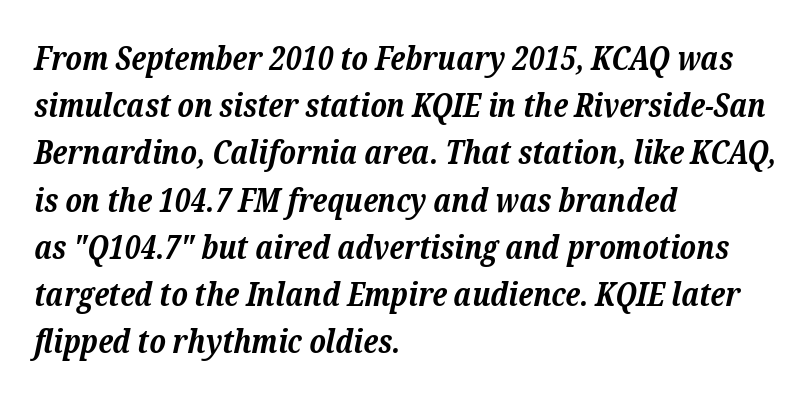
Q: Is the text bold? A: Yes.
Q: Is the text italic (slanted)? A: Yes, it leans right by about 12 degrees.
Q: Is the typeface a serif or a sans-serif typeface? A: Serif.
Q: Is the text underlined? A: No.
Q: How is the paragraph aligned? A: Left-aligned.
Q: Is the spacing between letters normal or unusually wide? A: Normal.
Q: Is the spacing between lines tight, normal or loose? A: Normal.
Q: Width (condensed, normal, or wide)? A: Normal.
Q: Stroke contrast? A: Low.
Q: x-height? A: Medium.
Q: Monospaced? A: No.
